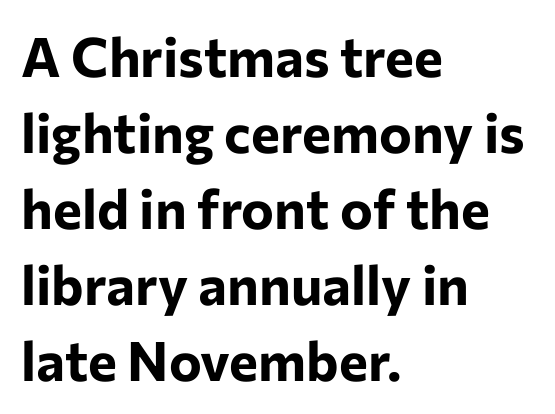
{"serif": "no", "italic": "no", "bold": "yes", "weight": "bold", "width": "normal", "stroke_contrast": "low", "x_height": "medium", "monospaced": "no", "underline": "no", "align": "left", "line_spacing": "normal", "line_spacing_ratio": 1.38, "letter_spacing": "normal", "letter_spacing_em": 0.0, "glyph_px": 55}
